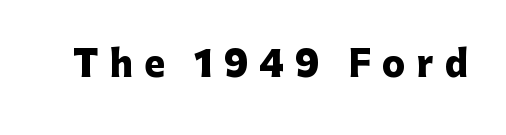
Q: Is the text bold? A: Yes.
Q: Is the text italic (slanted)? A: No, it is upright.
Q: Is the typeface a serif or a sans-serif typeface? A: Sans-serif.
Q: Is the text underlined? A: No.
Q: Is the spacing between letters normal or unusually wide? A: Unusually wide.
Q: Width (condensed, normal, or wide)? A: Normal.
Q: Stroke contrast? A: Low.
Q: x-height? A: Medium.
Q: Monospaced? A: No.
